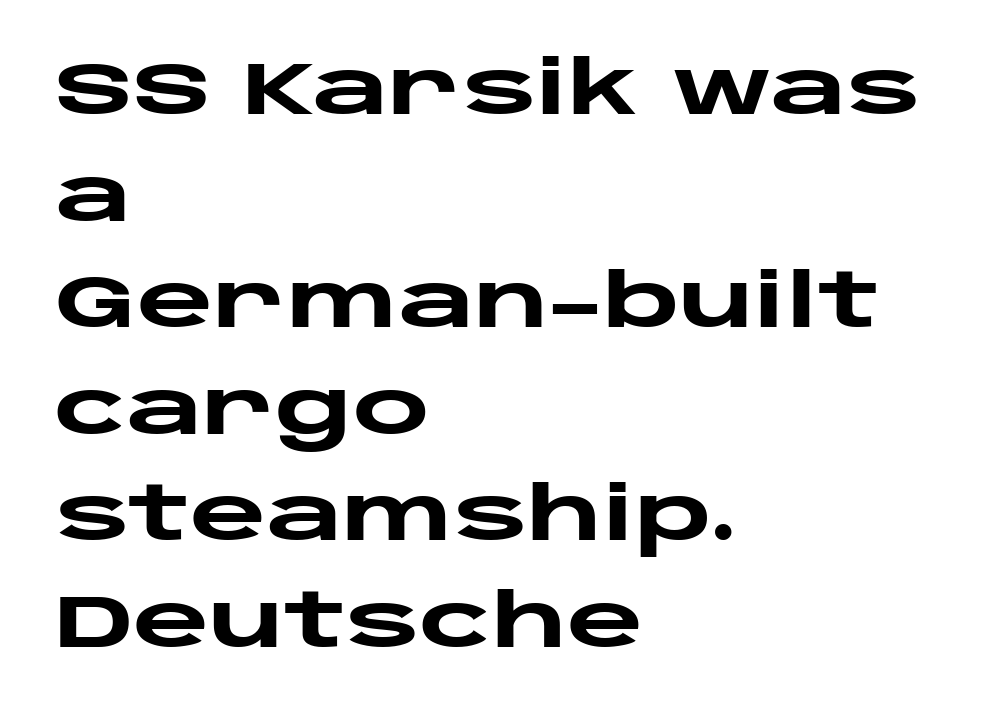
The image shows 74 px heavy, wide sans-serif type, upright; set left-aligned, normal line spacing (1.44x), normal letter spacing, not underlined; low stroke contrast and a large x-height.
